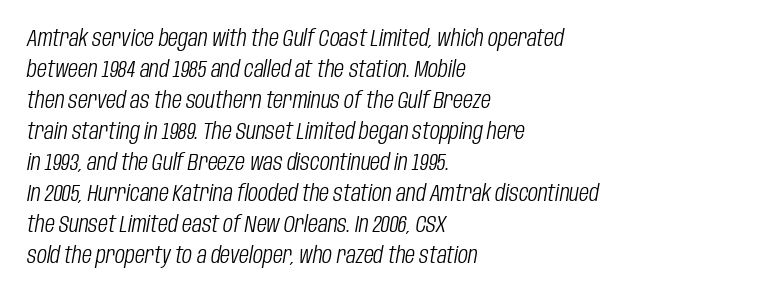
{"italic": "yes", "lean": "right", "slant_degrees": 10, "bold": "no", "underline": "no", "align": "left", "line_spacing": "normal", "line_spacing_ratio": 1.35, "letter_spacing": "normal", "letter_spacing_em": 0.0, "glyph_px": 23}
